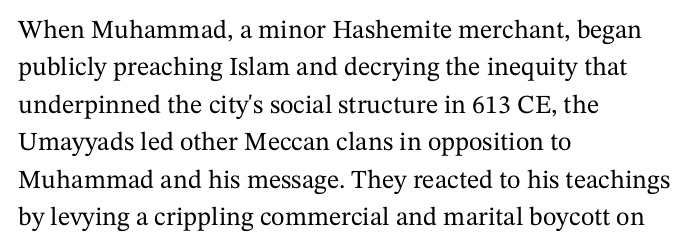
Q: Is the text italic (slanted)? A: No, it is upright.
Q: Is the text underlined? A: No.
Q: How is the paragraph aligned? A: Left-aligned.
Q: Is the spacing between letters normal or unusually wide? A: Normal.
Q: Is the spacing between lines tight, normal or loose? A: Normal.
